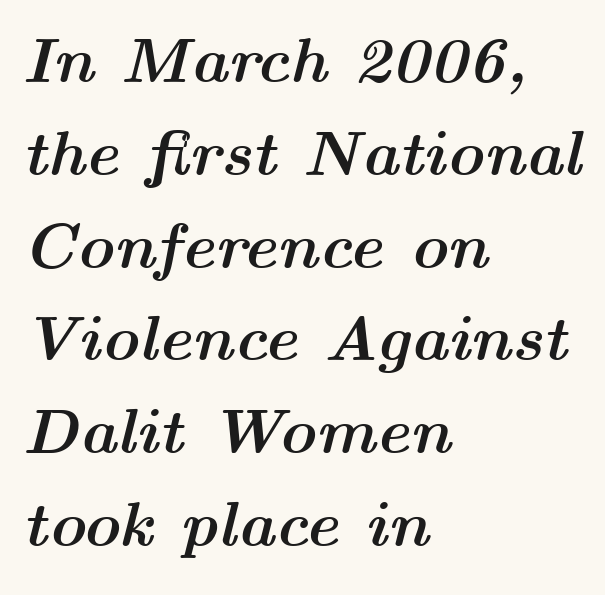
{"italic": "yes", "lean": "right", "slant_degrees": 14, "bold": "yes", "weight": "semibold", "width": "wide", "stroke_contrast": "medium", "x_height": "medium", "monospaced": "no", "underline": "no", "align": "left", "line_spacing": "normal", "line_spacing_ratio": 1.45, "letter_spacing": "normal", "letter_spacing_em": 0.0, "glyph_px": 64}
